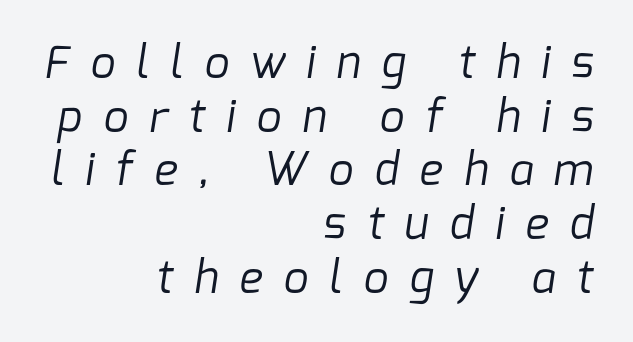
The image shows 44 px regular-weight sans-serif type; set right-aligned, line spacing 1.22x, unusually wide letter spacing (+0.48 em), not underlined; low stroke contrast and a medium x-height.
